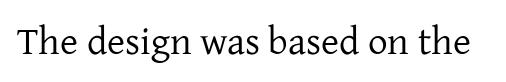
Q: Is the text bold? A: No.
Q: Is the text italic (slanted)? A: No, it is upright.
Q: Is the typeface a serif or a sans-serif typeface? A: Serif.
Q: Is the text underlined? A: No.
Q: Is the spacing between letters normal or unusually wide? A: Normal.
Q: Width (condensed, normal, or wide)? A: Normal.
Q: Stroke contrast? A: Low.
Q: x-height? A: Medium.
Q: Monospaced? A: No.
